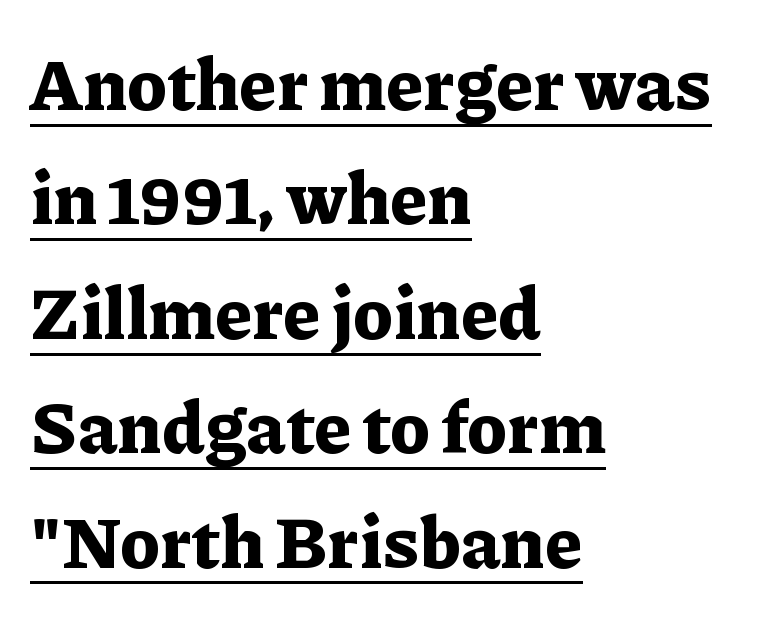
Q: Is the text bold? A: Yes.
Q: Is the text italic (slanted)? A: No, it is upright.
Q: Is the typeface a serif or a sans-serif typeface? A: Serif.
Q: Is the text underlined? A: Yes.
Q: How is the paragraph aligned? A: Left-aligned.
Q: Is the spacing between letters normal or unusually wide? A: Normal.
Q: Is the spacing between lines tight, normal or loose? A: Normal.
Q: Width (condensed, normal, or wide)? A: Normal.
Q: Stroke contrast? A: Low.
Q: x-height? A: Medium.
Q: Monospaced? A: No.
